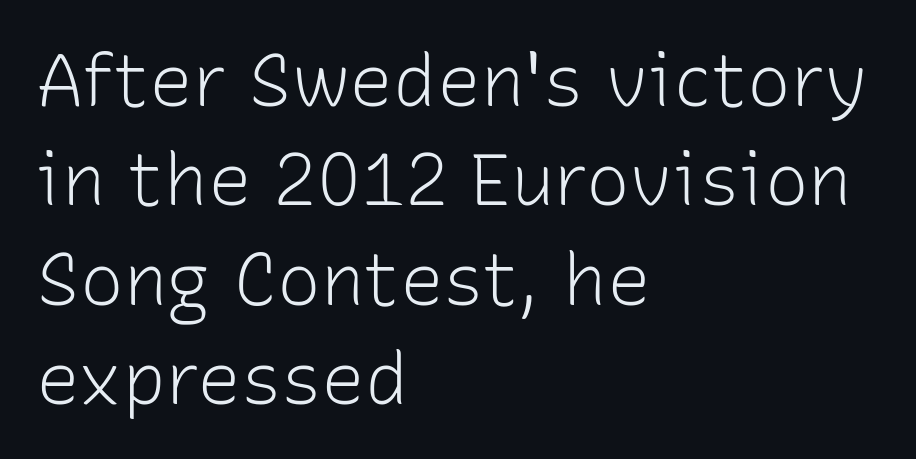
Classification — sans serif. Proportional: the letters do not fall into vertical columns. Nope, not italic — everything's standing straight. Descender tails drop into unmarked territory.
